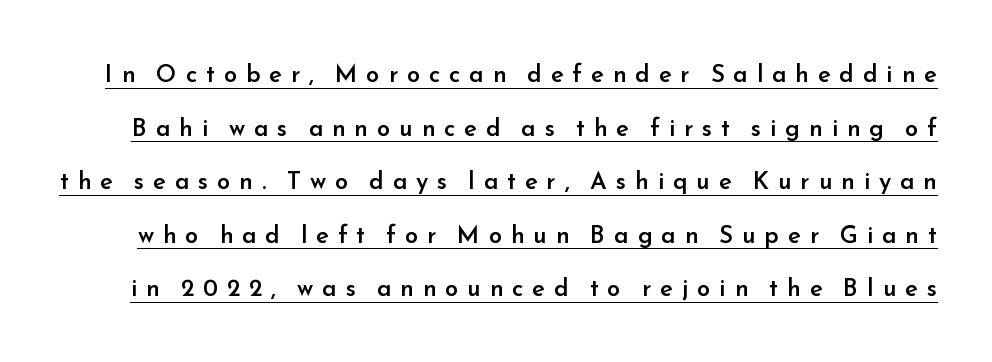
The image shows 24 px text type, upright; set loose line spacing (2.23x), unusually wide letter spacing (+0.37 em), underlined.
